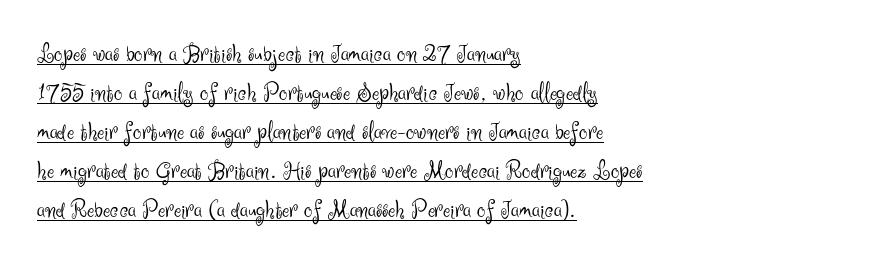
The image shows 27 px text type, upright; set left-aligned, normal line spacing (1.44x), normal letter spacing, underlined.
